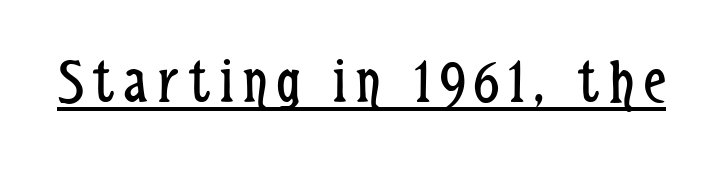
{"serif": "no", "italic": "no", "bold": "no", "weight": "regular", "width": "condensed", "stroke_contrast": "low", "x_height": "medium", "monospaced": "no", "underline": "yes", "glyph_px": 64}
